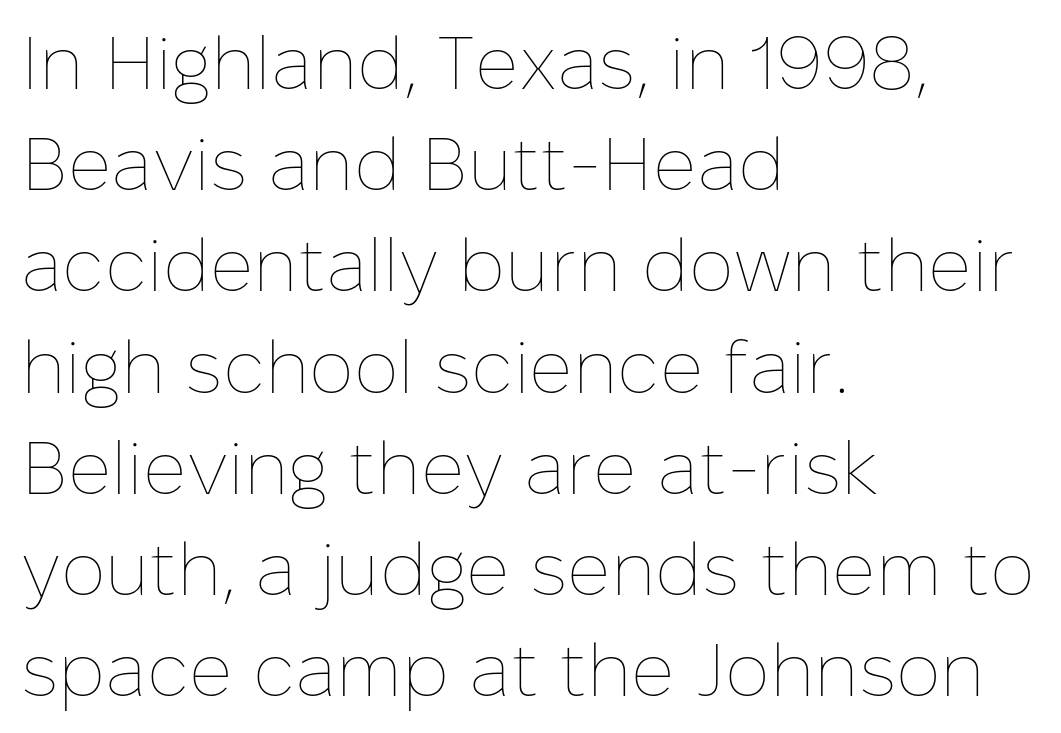
Q: Is the text bold? A: No.
Q: Is the text italic (slanted)? A: No, it is upright.
Q: Is the text underlined? A: No.
Q: How is the paragraph aligned? A: Left-aligned.
Q: Is the spacing between letters normal or unusually wide? A: Normal.
Q: Is the spacing between lines tight, normal or loose? A: Normal.
Q: Width (condensed, normal, or wide)? A: Normal.
Q: Stroke contrast? A: Low.
Q: x-height? A: Medium.
Q: Monospaced? A: No.
